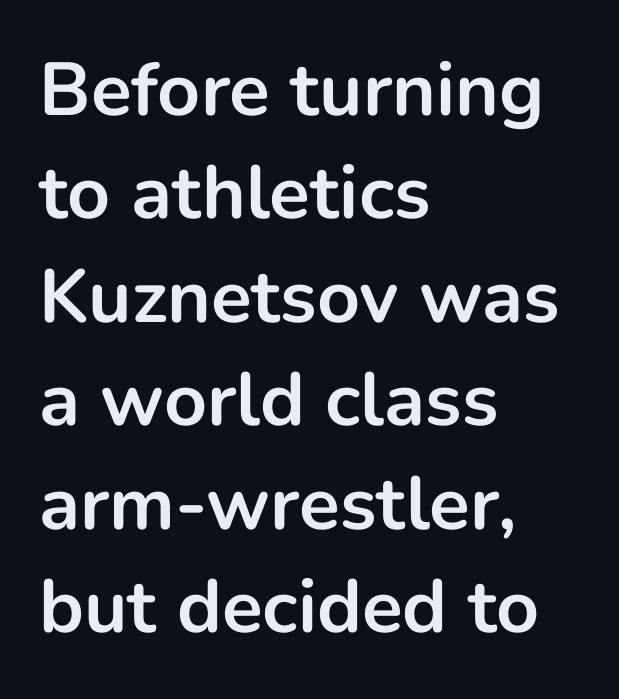
Q: Is the text bold? A: Yes.
Q: Is the text italic (slanted)? A: No, it is upright.
Q: Is the typeface a serif or a sans-serif typeface? A: Sans-serif.
Q: Is the text underlined? A: No.
Q: How is the paragraph aligned? A: Left-aligned.
Q: Is the spacing between letters normal or unusually wide? A: Normal.
Q: Is the spacing between lines tight, normal or loose? A: Normal.
Q: Width (condensed, normal, or wide)? A: Normal.
Q: Stroke contrast? A: Low.
Q: x-height? A: Medium.
Q: Monospaced? A: No.
